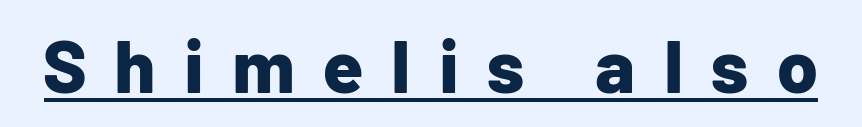
Q: Is the text bold? A: Yes.
Q: Is the text italic (slanted)? A: No, it is upright.
Q: Is the typeface a serif or a sans-serif typeface? A: Sans-serif.
Q: Is the text underlined? A: Yes.
Q: Is the spacing between letters normal or unusually wide? A: Unusually wide.
Q: Width (condensed, normal, or wide)? A: Normal.
Q: Stroke contrast? A: Low.
Q: x-height? A: Medium.
Q: Monospaced? A: No.
